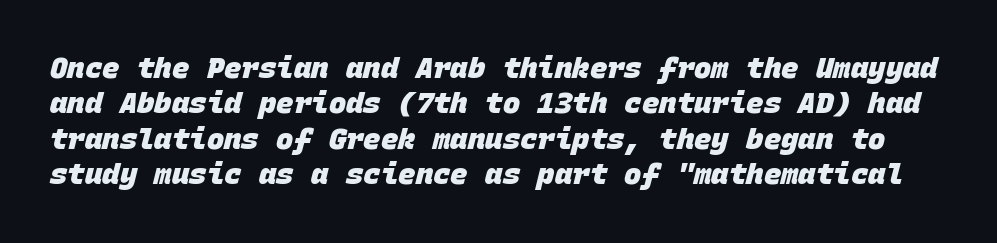
Notice how thick the strokes are: this is what a full bold looks like. Is the letter spacing exaggerated? No — it looks like the ordinary default. Stroke terminals: plain, sans-serif. This rendering features lettering with no underline. A typesetter would call this monospace, since all characters share one set width.
